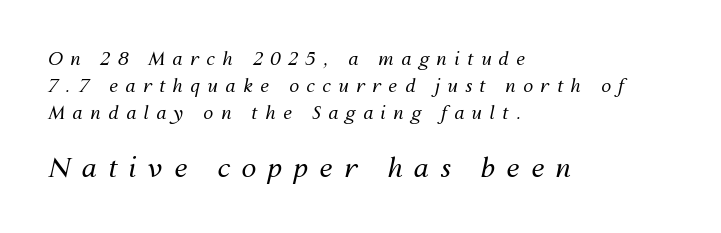
The image shows 27 px text type, italic (leaning right); set left-aligned, normal line spacing (1.5x), unusually wide letter spacing (+0.41 em), not underlined; the second (bottom) block is 1.5x larger.
